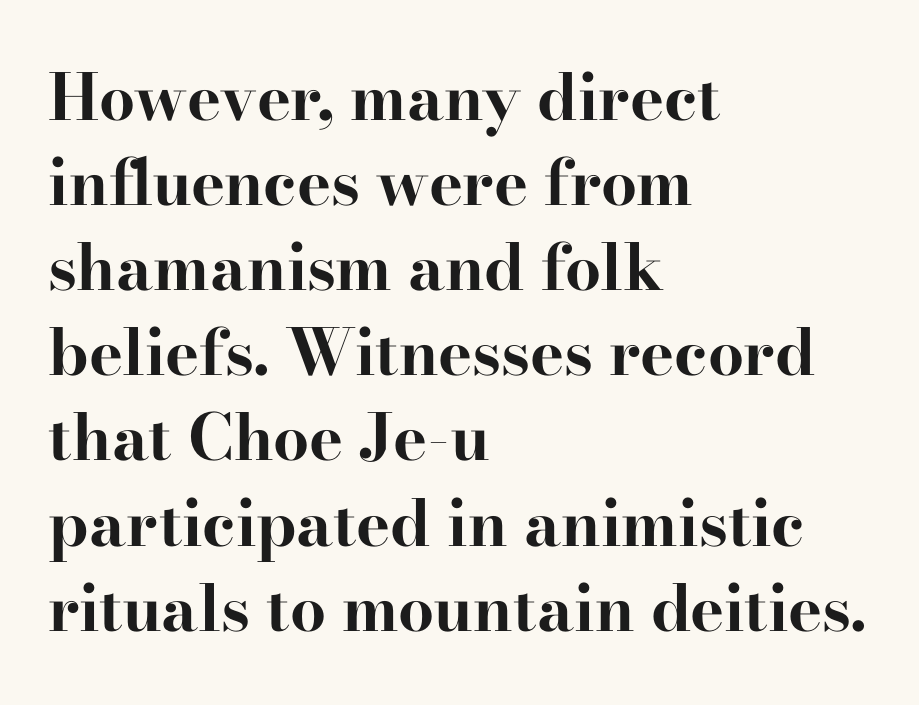
A student would call this left alignment; a typographer would say flush left, rag right. The space directly below the letters is spotless. The passage shown is typed in a proportional face where columns would drift. Compared with typical body copy, the letter spacing here is the same. Compared with an ordinary text face, these strokes are far heavier — a full bold.
